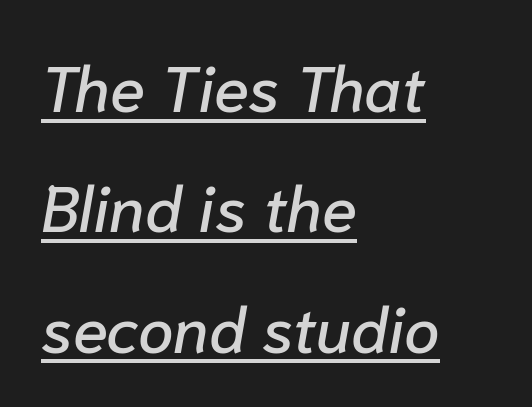
Q: Is the text italic (slanted)? A: Yes, it leans right by about 10 degrees.
Q: Is the text underlined? A: Yes.
Q: How is the paragraph aligned? A: Left-aligned.
Q: Is the spacing between letters normal or unusually wide? A: Normal.
Q: Width (condensed, normal, or wide)? A: Normal.
Q: Stroke contrast? A: Low.
Q: x-height? A: Medium.
Q: Monospaced? A: No.
